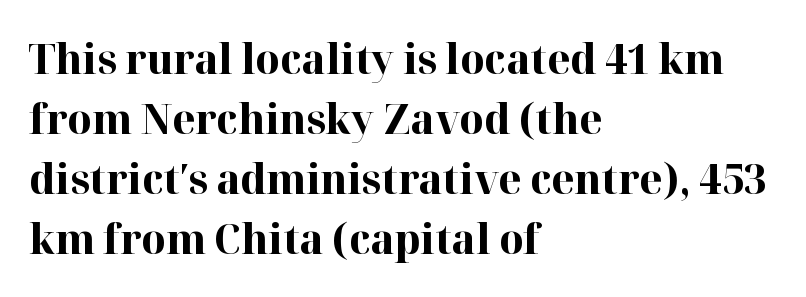
The image shows 42 px bold serif type, upright; set left-aligned, normal line spacing (1.43x), normal letter spacing, not underlined; high stroke contrast and a medium x-height.
